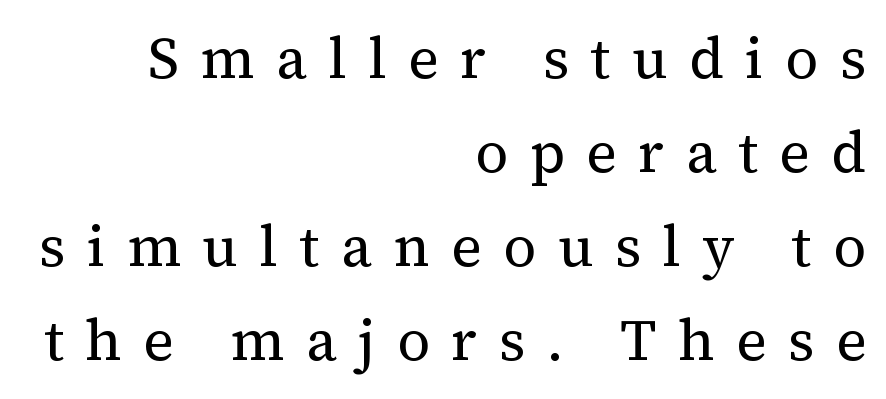
The image shows 58 px regular-weight serif type, upright; set right-aligned, normal line spacing (1.62x), unusually wide letter spacing (+0.37 em), not underlined; medium stroke contrast and a medium x-height.
